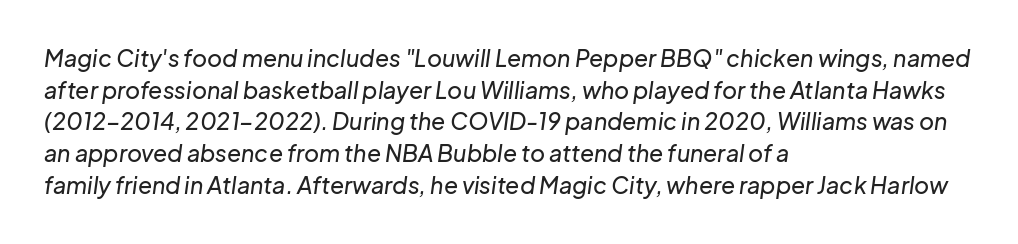
{"italic": "yes", "lean": "right", "slant_degrees": 8, "underline": "no", "align": "left", "line_spacing": "normal", "line_spacing_ratio": 1.38, "letter_spacing": "normal", "letter_spacing_em": 0.0, "glyph_px": 23}
